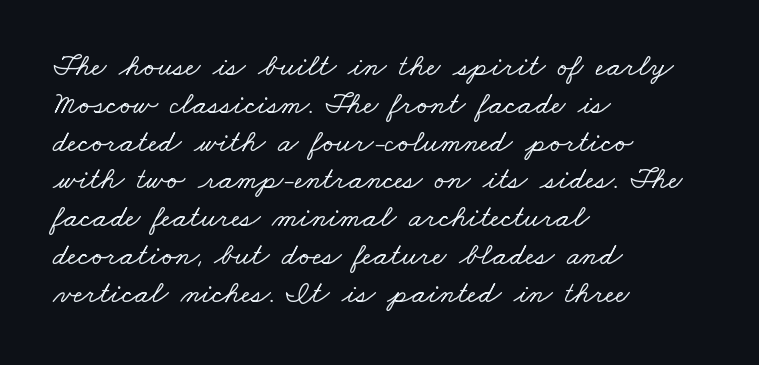
Note the varied advance widths — an 'i' is clearly narrower than an 'm'. Each word holds together tightly as a unit, with standard inter-letter gaps. The typeface chosen for these lines features serifs. Check under the words: just untouched page. The rag falls on the right side of this text block.
